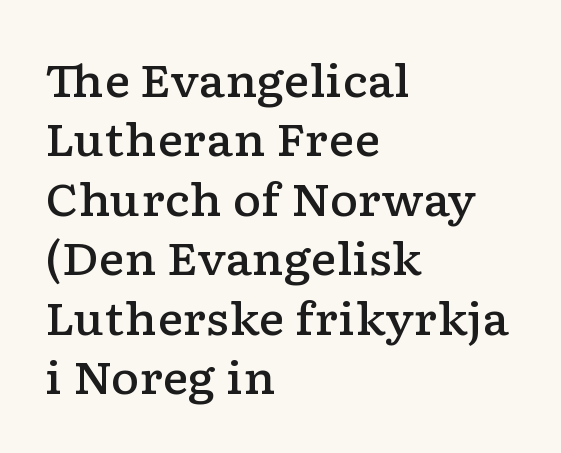
{"serif": "yes", "italic": "no", "bold": "semi", "weight": "semibold", "width": "wide", "stroke_contrast": "low", "x_height": "medium", "monospaced": "no", "underline": "no", "align": "left", "line_spacing": "normal", "line_spacing_ratio": 1.35, "letter_spacing": "normal", "letter_spacing_em": 0.0, "glyph_px": 44}
